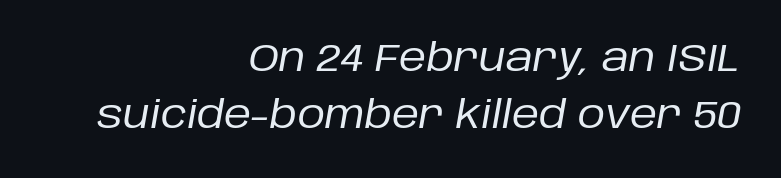
Leftover space on each line is placed entirely before the opening word. Descenders are the only things crossing below the line. Stroke thickness stays within the range of a standard reading face or lighter. The whole block is typeset with a tilt.
